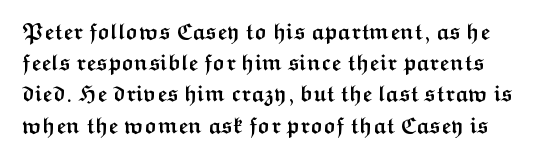
Quick note: not italic, upright. Interline gaps are of average width in this sample. The baseline area is clear. Compared with an ordinary text face, these strokes are far heavier — a full bold. Standard letterfit; no display-style spreading of the glyphs.
